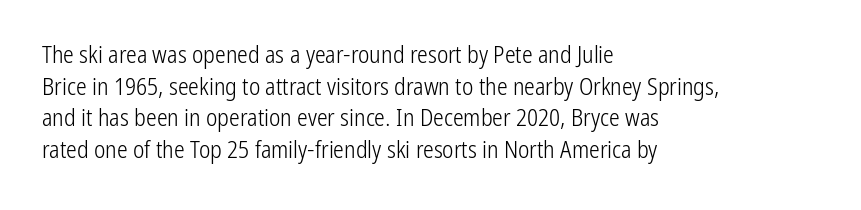
{"italic": "no", "bold": "no", "underline": "no", "align": "left", "line_spacing": "normal", "line_spacing_ratio": 1.32, "letter_spacing": "normal", "letter_spacing_em": 0.0, "glyph_px": 24}
